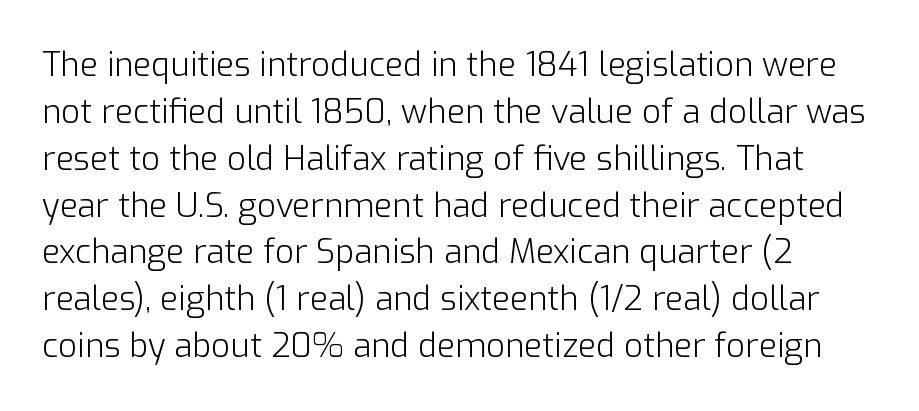
{"serif": "no", "italic": "no", "bold": "no", "weight": "light", "width": "normal", "stroke_contrast": "low", "x_height": "medium", "monospaced": "no", "underline": "no", "align": "left", "line_spacing": "normal", "line_spacing_ratio": 1.42, "letter_spacing": "normal", "letter_spacing_em": 0.0, "glyph_px": 33}
